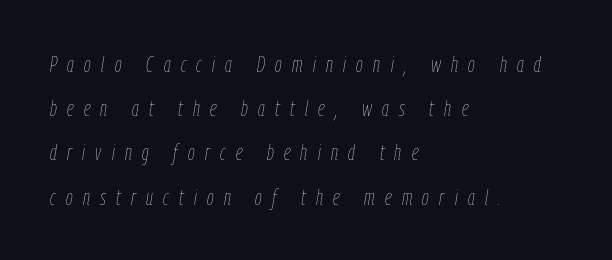
Q: Is the text bold? A: No.
Q: Is the text italic (slanted)? A: Yes, it leans right by about 9 degrees.
Q: Is the text underlined? A: No.
Q: How is the paragraph aligned? A: Left-aligned.
Q: Is the spacing between letters normal or unusually wide? A: Unusually wide.
Q: Is the spacing between lines tight, normal or loose? A: Loose.
